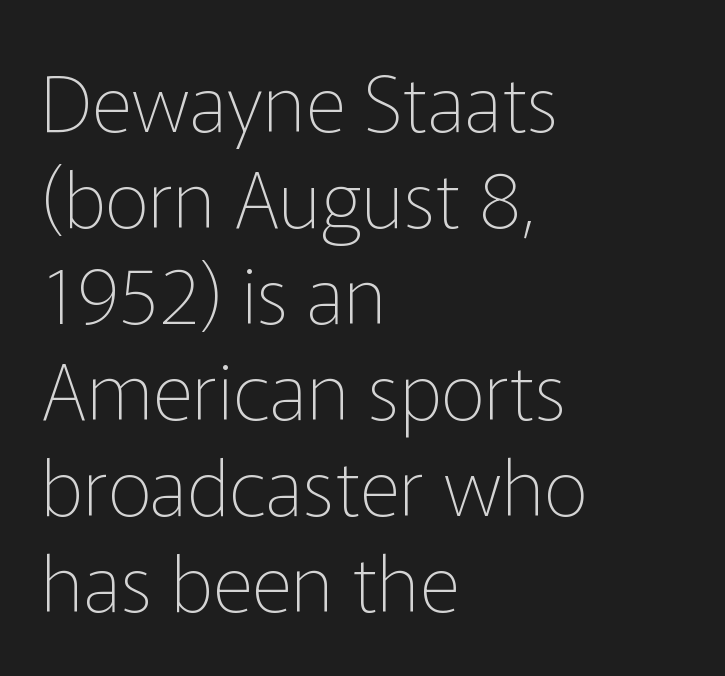
The image shows 78 px thin sans-serif type, upright; set left-aligned, line spacing 1.23x, normal letter spacing, not underlined; low stroke contrast and a medium x-height.
